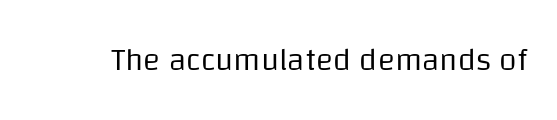
Heft: none added — not bold. The font family rendered here belongs to the sans-serif group. If you drew a line through each stem, it would be perfectly vertical. Is this a fixed-width face? No — the glyphs have proportional, varying widths. Decoration check: the copy has no underline. Look at the tracking — it's just the regular setting, nothing added.
